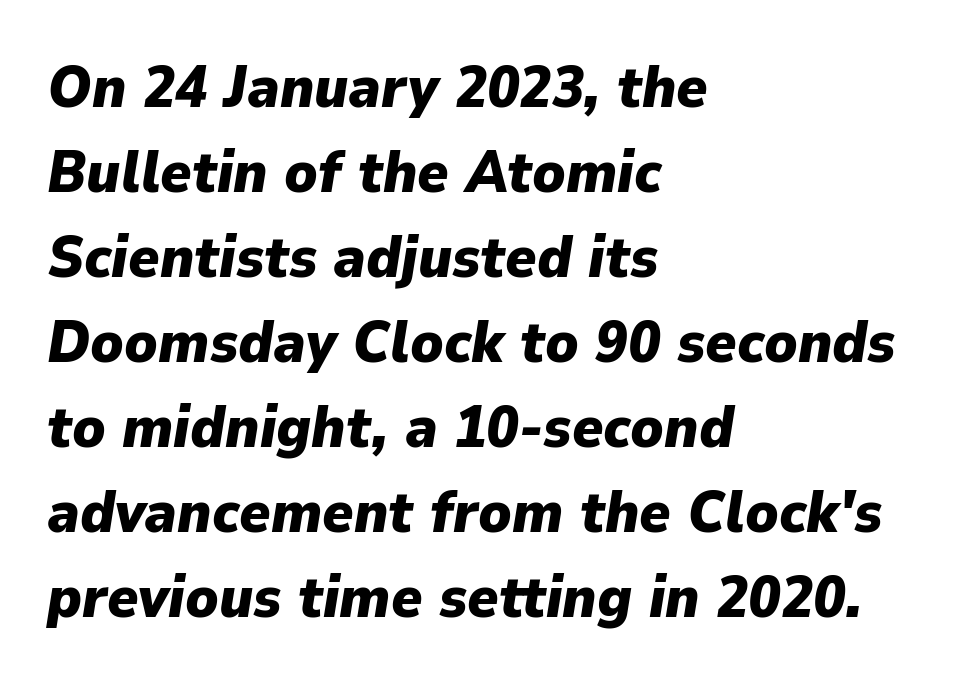
Q: Is the text bold? A: Yes.
Q: Is the text italic (slanted)? A: Yes, it leans right by about 9 degrees.
Q: Is the text underlined? A: No.
Q: How is the paragraph aligned? A: Left-aligned.
Q: Is the spacing between letters normal or unusually wide? A: Normal.
Q: Is the spacing between lines tight, normal or loose? A: Normal.
Q: Width (condensed, normal, or wide)? A: Normal.
Q: Stroke contrast? A: Low.
Q: x-height? A: Medium.
Q: Monospaced? A: No.
